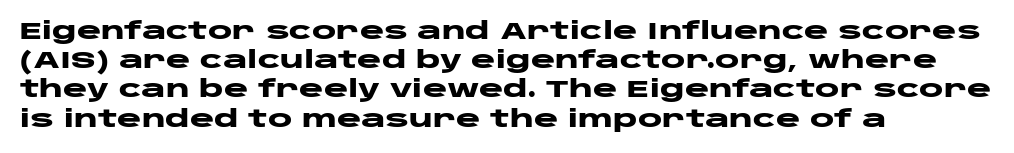
Q: Is the text bold? A: Yes.
Q: Is the text italic (slanted)? A: No, it is upright.
Q: Is the text underlined? A: No.
Q: How is the paragraph aligned? A: Left-aligned.
Q: Is the spacing between letters normal or unusually wide? A: Normal.
Q: Is the spacing between lines tight, normal or loose? A: Normal.
